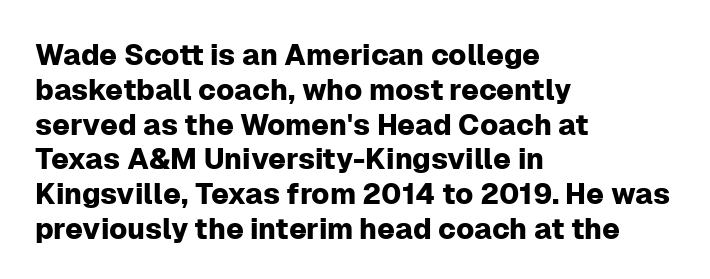
{"serif": "no", "italic": "no", "width": "normal", "stroke_contrast": "low", "x_height": "medium", "monospaced": "no", "underline": "no", "align": "left", "line_spacing_ratio": 1.2, "letter_spacing": "normal", "letter_spacing_em": 0.0, "glyph_px": 29}
